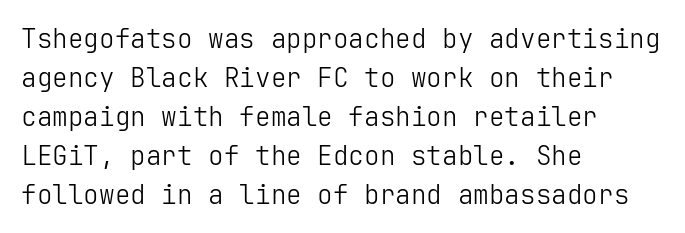
The image shows 26 px text type, upright; set left-aligned, normal line spacing (1.5x), normal letter spacing, not underlined.
